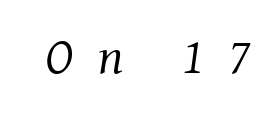
Q: Is the text bold? A: No.
Q: Is the text italic (slanted)? A: Yes, it leans right by about 8 degrees.
Q: Is the typeface a serif or a sans-serif typeface? A: Serif.
Q: Is the text underlined? A: No.
Q: Is the spacing between letters normal or unusually wide? A: Unusually wide.
Q: Width (condensed, normal, or wide)? A: Normal.
Q: Stroke contrast? A: Medium.
Q: x-height? A: Medium.
Q: Monospaced? A: No.
